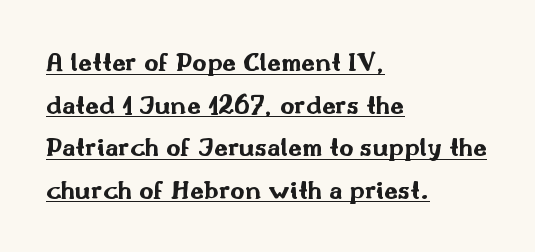
Q: Is the text bold? A: Yes.
Q: Is the text italic (slanted)? A: No, it is upright.
Q: Is the typeface a serif or a sans-serif typeface? A: Sans-serif.
Q: Is the text underlined? A: Yes.
Q: How is the paragraph aligned? A: Left-aligned.
Q: Is the spacing between letters normal or unusually wide? A: Normal.
Q: Is the spacing between lines tight, normal or loose? A: Normal.
Q: Width (condensed, normal, or wide)? A: Wide.
Q: Stroke contrast? A: Medium.
Q: x-height? A: Small.
Q: Monospaced? A: No.
